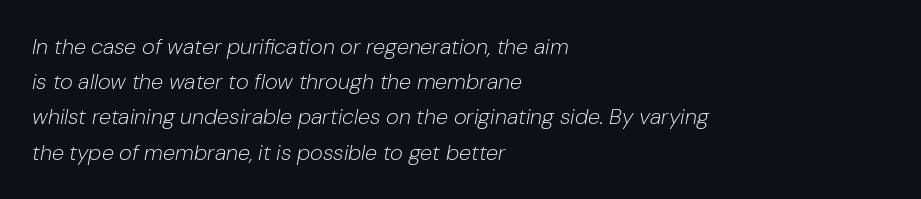
Q: Is the text bold? A: No.
Q: Is the text italic (slanted)? A: Yes, it leans right by about 10 degrees.
Q: Is the text underlined? A: No.
Q: How is the paragraph aligned? A: Left-aligned.
Q: Is the spacing between letters normal or unusually wide? A: Normal.
Q: Is the spacing between lines tight, normal or loose? A: Normal.
